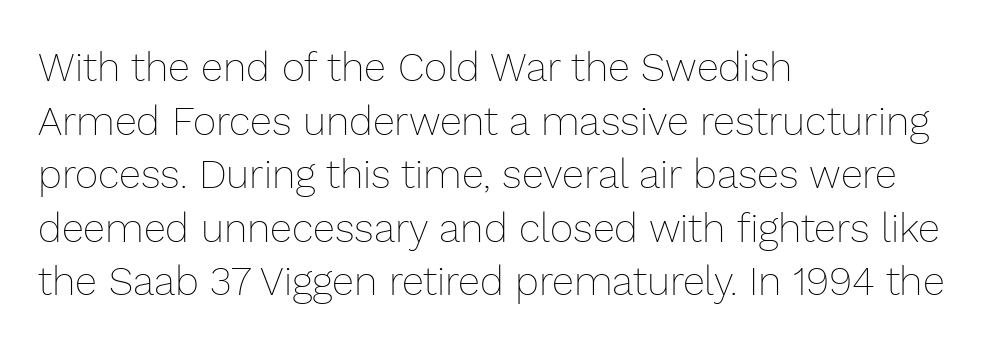
{"italic": "no", "bold": "no", "weight": "thin", "width": "normal", "stroke_contrast": "low", "x_height": "medium", "monospaced": "no", "underline": "no", "align": "left", "line_spacing": "normal", "line_spacing_ratio": 1.34, "letter_spacing": "normal", "letter_spacing_em": 0.0, "glyph_px": 40}
